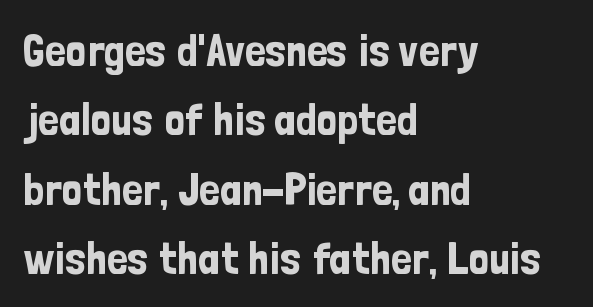
{"serif": "no", "italic": "no", "width": "condensed", "stroke_contrast": "low", "x_height": "medium", "monospaced": "no", "underline": "no", "align": "left", "line_spacing": "normal", "line_spacing_ratio": 1.54, "letter_spacing": "normal", "letter_spacing_em": 0.0, "glyph_px": 45}
